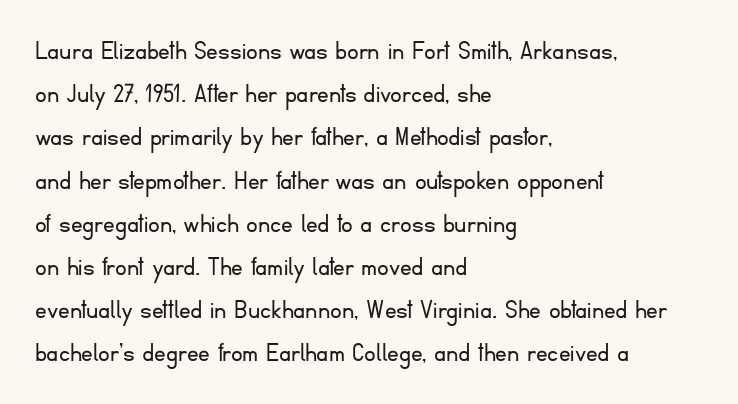
Does the type have serifs? No, each stem ends abruptly. The face used here is proportionally spaced, like ordinary book or web type. Glyph-to-glyph distance matches everyday printed text. No heavy texture on the line: the type isn't bold. Rule under the text: the space is simply empty. Ascenders rise straight up at ninety degrees.
